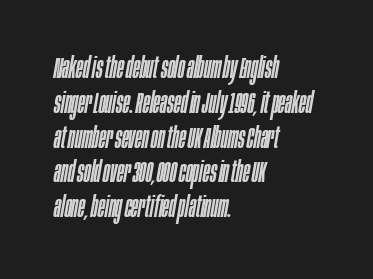
Q: Is the text italic (slanted)? A: Yes, it leans right by about 10 degrees.
Q: Is the text underlined? A: No.
Q: How is the paragraph aligned? A: Left-aligned.
Q: Is the spacing between letters normal or unusually wide? A: Normal.
Q: Width (condensed, normal, or wide)? A: Condensed.
Q: Stroke contrast? A: Low.
Q: x-height? A: Large.
Q: Monospaced? A: No.
